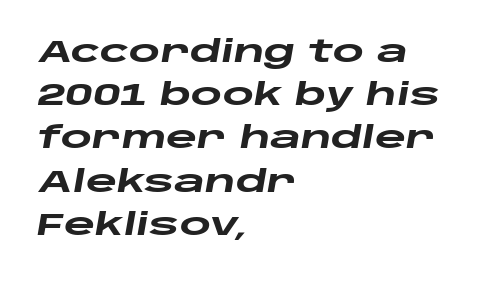
Descenders are the only things crossing below the line. The passage shown leans; its letterforms are oblique. Pretty heavy lettering here — definitely bold. The setting favours the left margin, as ordinary paragraphs usually do. Each letter keeps its own natural width here, so spacing adapts to shape.
